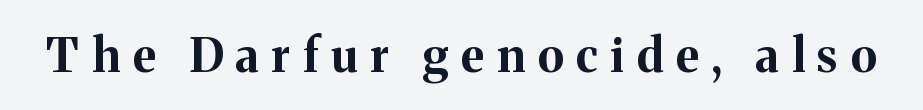
Q: Is the text bold? A: Yes.
Q: Is the text italic (slanted)? A: No, it is upright.
Q: Is the typeface a serif or a sans-serif typeface? A: Serif.
Q: Is the text underlined? A: No.
Q: Is the spacing between letters normal or unusually wide? A: Unusually wide.
Q: Width (condensed, normal, or wide)? A: Normal.
Q: Stroke contrast? A: Medium.
Q: x-height? A: Medium.
Q: Monospaced? A: No.
